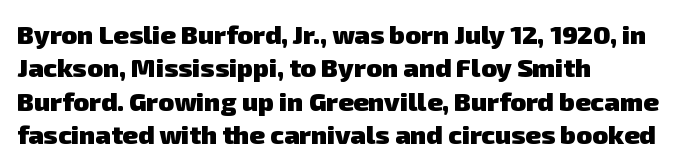
Q: Is the text bold? A: Yes.
Q: Is the text underlined? A: No.
Q: How is the paragraph aligned? A: Left-aligned.
Q: Is the spacing between letters normal or unusually wide? A: Normal.
Q: Is the spacing between lines tight, normal or loose? A: Normal.
